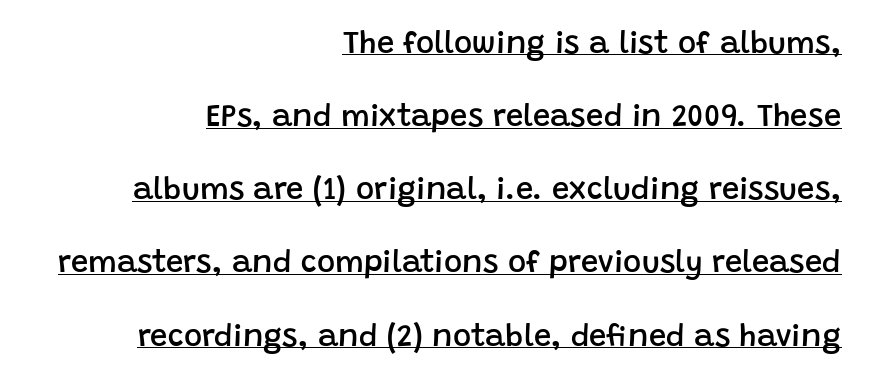
{"serif": "no", "italic": "no", "bold": "semi", "weight": "semibold", "width": "normal", "stroke_contrast": "low", "x_height": "large", "monospaced": "no", "underline": "yes", "align": "right", "line_spacing": "loose", "line_spacing_ratio": 2.36, "letter_spacing": "normal", "letter_spacing_em": 0.0, "glyph_px": 31}
